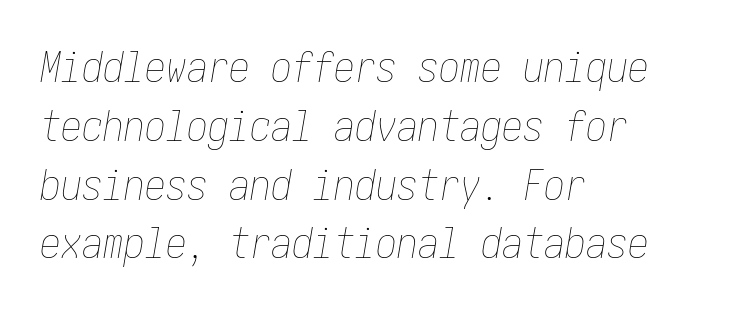
{"italic": "yes", "lean": "right", "slant_degrees": 10, "bold": "no", "weight": "thin", "width": "condensed", "stroke_contrast": "low", "x_height": "medium", "underline": "no", "align": "left", "line_spacing": "normal", "line_spacing_ratio": 1.4, "letter_spacing": "normal", "letter_spacing_em": 0.0, "glyph_px": 42}
